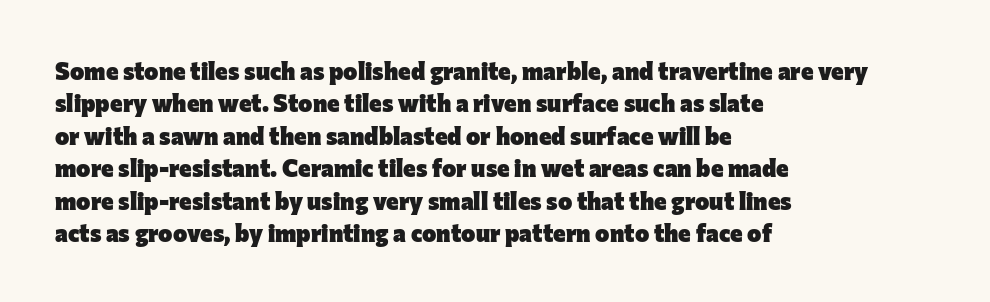
The image shows 24 px bold type, upright; set left-aligned, normal line spacing (1.35x), normal letter spacing, not underlined.
